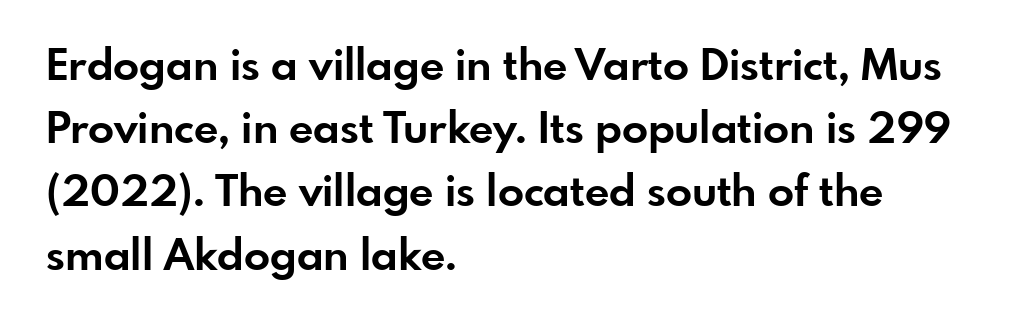
Q: Is the text bold? A: Yes.
Q: Is the text italic (slanted)? A: No, it is upright.
Q: Is the typeface a serif or a sans-serif typeface? A: Sans-serif.
Q: Is the text underlined? A: No.
Q: How is the paragraph aligned? A: Left-aligned.
Q: Is the spacing between letters normal or unusually wide? A: Normal.
Q: Is the spacing between lines tight, normal or loose? A: Normal.
Q: Width (condensed, normal, or wide)? A: Normal.
Q: Stroke contrast? A: Low.
Q: x-height? A: Small.
Q: Monospaced? A: No.
